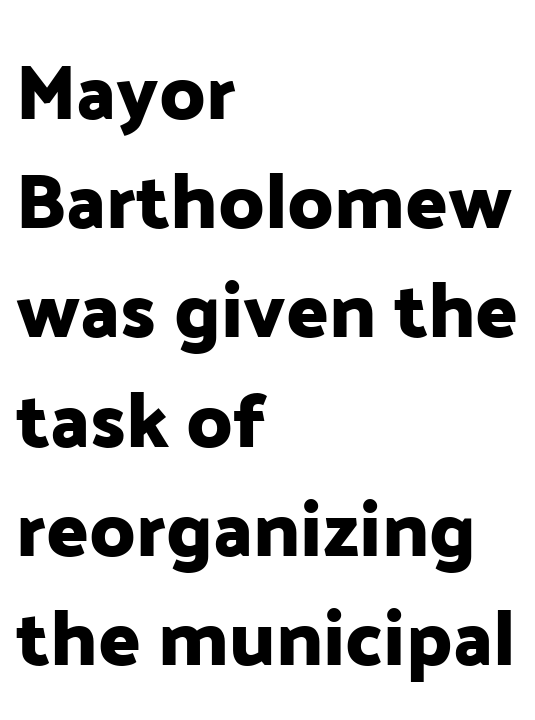
{"serif": "no", "italic": "no", "width": "normal", "stroke_contrast": "low", "x_height": "medium", "monospaced": "no", "underline": "no", "align": "left", "line_spacing": "normal", "line_spacing_ratio": 1.4, "letter_spacing": "normal", "letter_spacing_em": 0.0, "glyph_px": 78}
